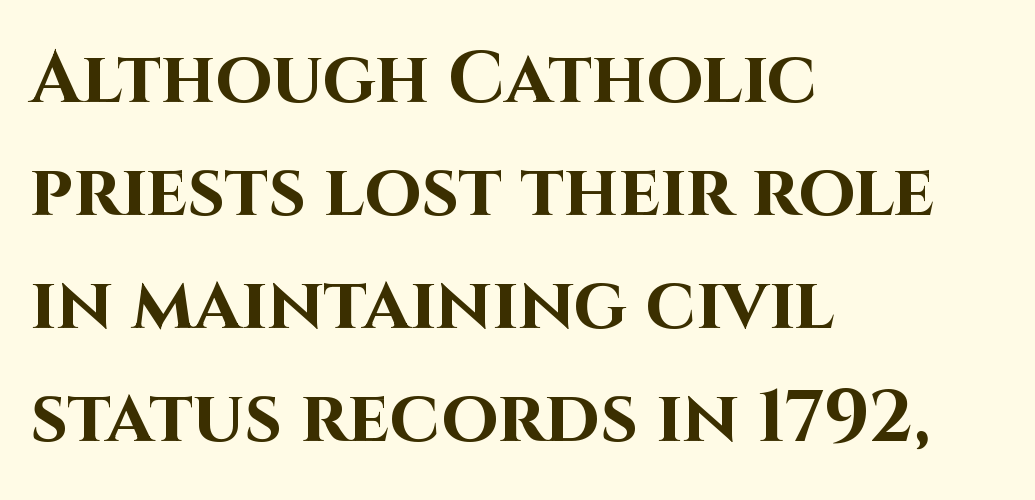
{"serif": "no", "italic": "no", "bold": "yes", "weight": "bold", "width": "normal", "stroke_contrast": "high", "x_height": "large", "monospaced": "no", "underline": "no", "align": "left", "line_spacing": "normal", "line_spacing_ratio": 1.55, "letter_spacing": "normal", "letter_spacing_em": 0.0, "glyph_px": 73}
